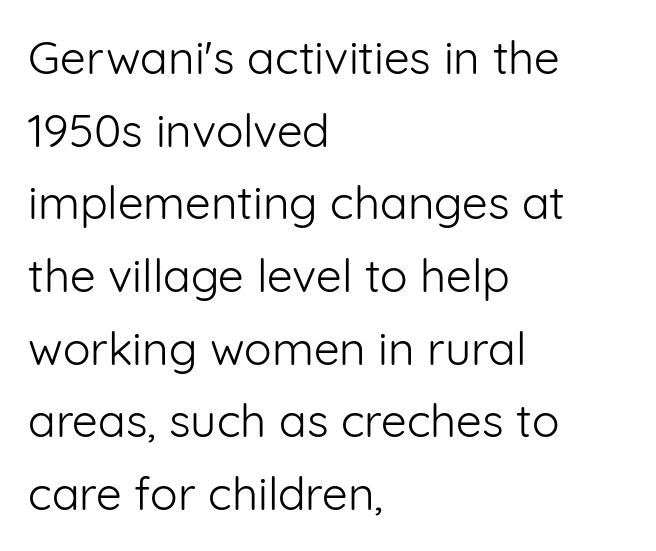
{"serif": "no", "italic": "no", "bold": "no", "weight": "light", "width": "normal", "stroke_contrast": "low", "x_height": "medium", "monospaced": "no", "underline": "no", "align": "left", "line_spacing": "normal", "line_spacing_ratio": 1.58, "letter_spacing": "normal", "letter_spacing_em": 0.0, "glyph_px": 46}
